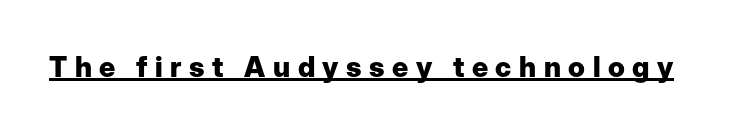
{"serif": "no", "italic": "no", "bold": "yes", "weight": "heavy", "width": "normal", "stroke_contrast": "low", "x_height": "medium", "monospaced": "no", "underline": "yes", "letter_spacing": "wide", "letter_spacing_em": 0.27, "glyph_px": 28}
